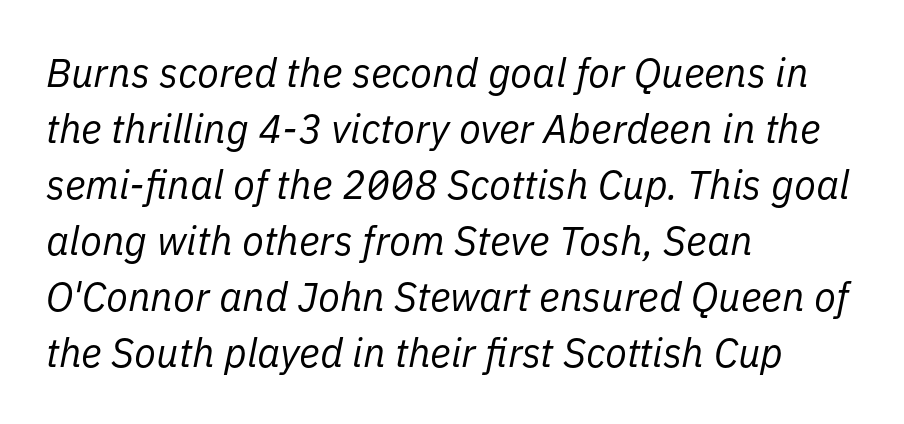
{"italic": "yes", "lean": "right", "slant_degrees": 11, "bold": "no", "weight": "regular", "width": "normal", "stroke_contrast": "low", "x_height": "medium", "monospaced": "no", "underline": "no", "align": "left", "line_spacing": "normal", "line_spacing_ratio": 1.4, "letter_spacing": "normal", "letter_spacing_em": 0.0, "glyph_px": 40}
